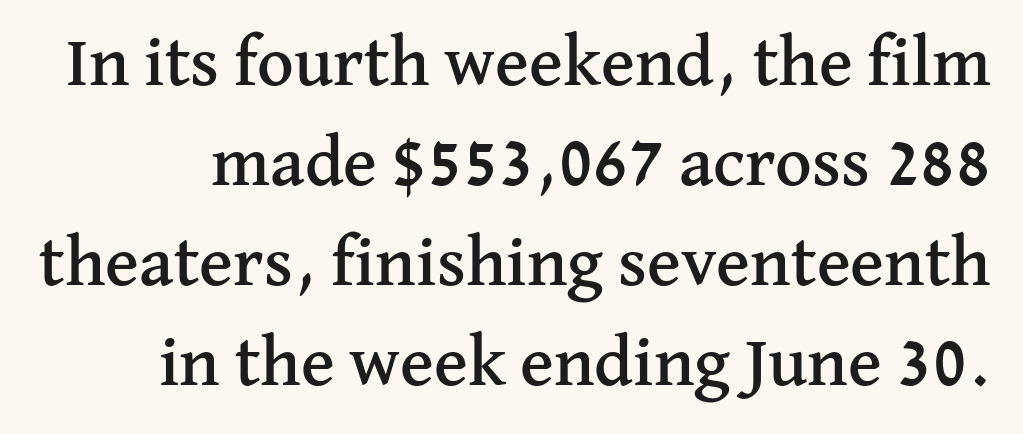
The image shows 71 px serif type, upright; set normal line spacing (1.41x), normal letter spacing, not underlined; medium stroke contrast and a medium x-height.
